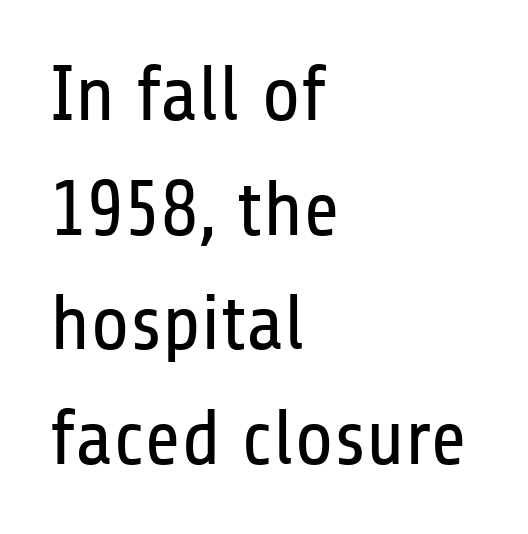
No extra ink here — the face is not bold. Each letter's strokes conclude bluntly, with no projecting serifs. The horizontal fit of the characters is conventional and even. Line beginnings align vertically; line endings do not. A roman cut, with each character standing at attention. Leading matches the norm, producing a regular column.
